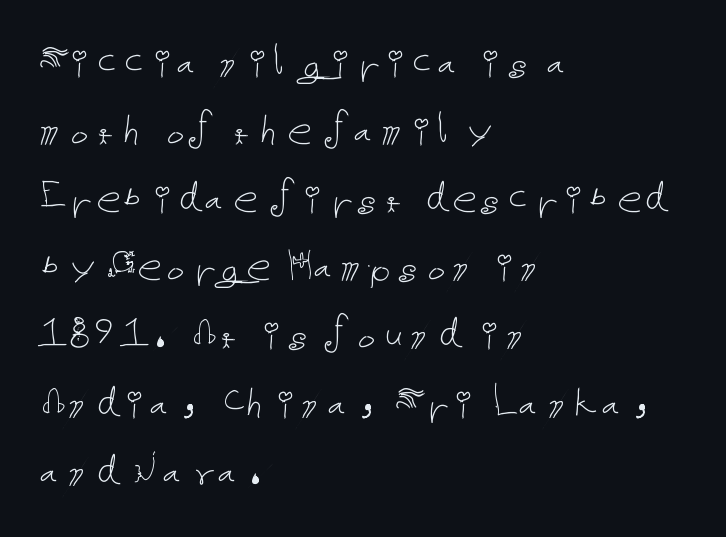
The image shows 49 px thin type, upright; set left-aligned, normal line spacing (1.39x), normal letter spacing, not underlined; low stroke contrast and a medium x-height.
